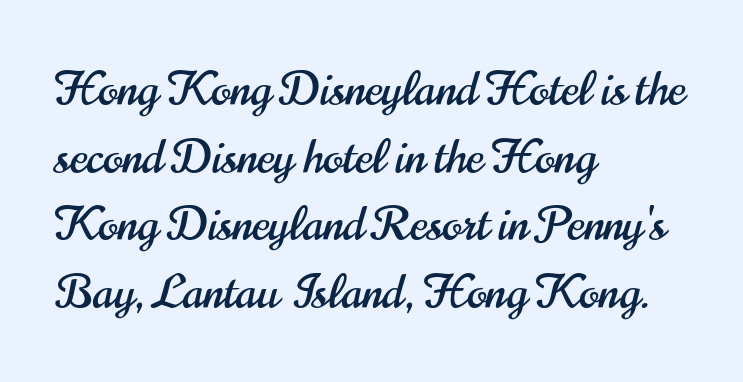
{"serif": "no", "width": "condensed", "stroke_contrast": "high", "x_height": "small", "monospaced": "no", "underline": "no", "align": "left", "line_spacing": "normal", "line_spacing_ratio": 1.44, "letter_spacing": "normal", "letter_spacing_em": 0.0, "glyph_px": 47}
